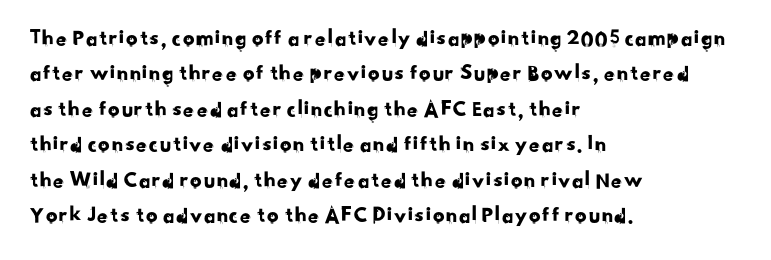
Alignment: flush left. What's the leading like? Ordinary, nothing unusual. The gaps between neighbouring characters are ordinary and unremarkable. Plain, unruled lines of type.
